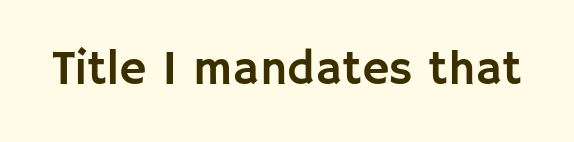
Q: Is the text italic (slanted)? A: No, it is upright.
Q: Is the typeface a serif or a sans-serif typeface? A: Sans-serif.
Q: Is the text underlined? A: No.
Q: Is the spacing between letters normal or unusually wide? A: Normal.
Q: Width (condensed, normal, or wide)? A: Normal.
Q: Stroke contrast? A: Low.
Q: x-height? A: Large.
Q: Monospaced? A: No.
